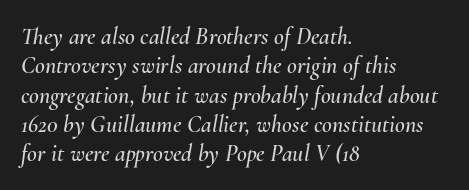
Just letters on the line, the space beneath them empty. In terms of letterspacing, this is plain default setting. Designer's note — italics engaged. Line starts are locked; line ends wander.
